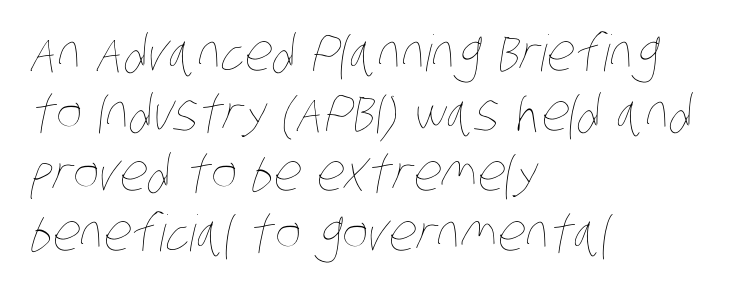
The image shows 50 px thin, condensed type; set left-aligned, line spacing 1.2x, normal letter spacing, not underlined; low stroke contrast and a large x-height.
